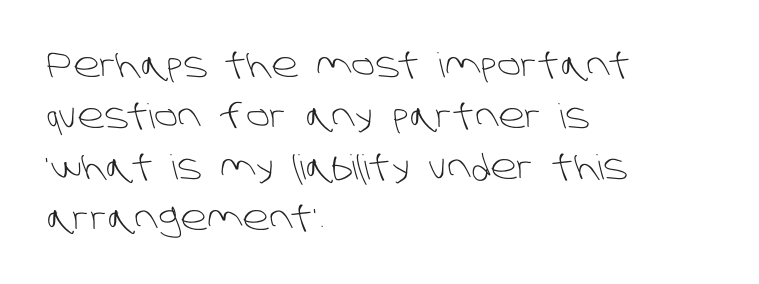
The image shows 34 px light sans-serif type; set left-aligned, normal line spacing (1.5x), normal letter spacing, not underlined; low stroke contrast and a large x-height.
